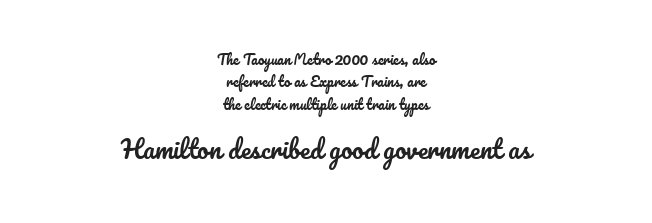
Look at the glyph heights: the lower group is clearly the bigger setting. A typesetter would call this zero additional tracking. The lines in this sample share a center point and differ in where they start and stop.
